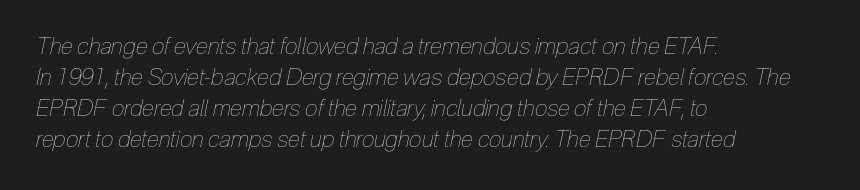
Q: Is the text bold? A: No.
Q: Is the text italic (slanted)? A: Yes, it leans right by about 12 degrees.
Q: Is the text underlined? A: No.
Q: How is the paragraph aligned? A: Left-aligned.
Q: Is the spacing between letters normal or unusually wide? A: Normal.
Q: Is the spacing between lines tight, normal or loose? A: Normal.
